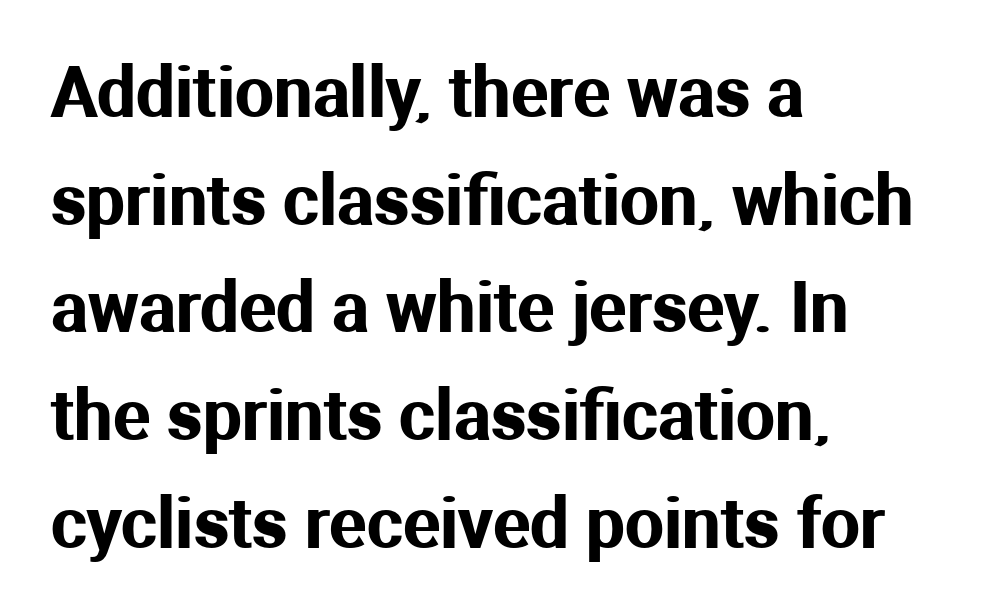
{"serif": "no", "italic": "no", "width": "normal", "stroke_contrast": "medium", "x_height": "medium", "monospaced": "no", "underline": "no", "align": "left", "line_spacing": "normal", "line_spacing_ratio": 1.56, "letter_spacing": "normal", "letter_spacing_em": 0.0, "glyph_px": 69}
